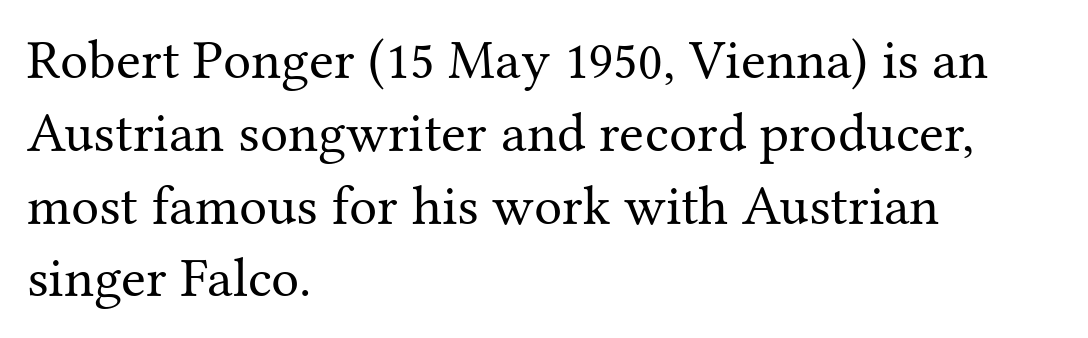
The image shows 56 px regular-weight serif type, upright; set left-aligned, normal line spacing (1.3x), normal letter spacing, not underlined; medium stroke contrast and a medium x-height.
